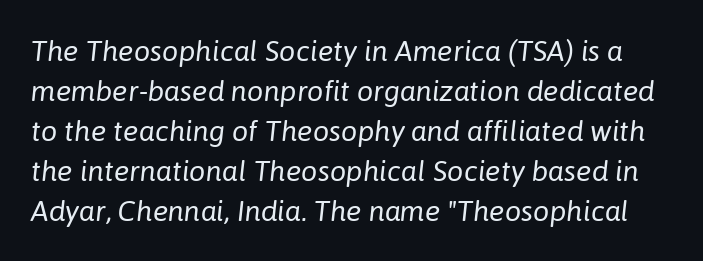
The image shows 29 px regular-weight type, italic (leaning right); set normal line spacing (1.38x), normal letter spacing, not underlined; low stroke contrast and a medium x-height.
